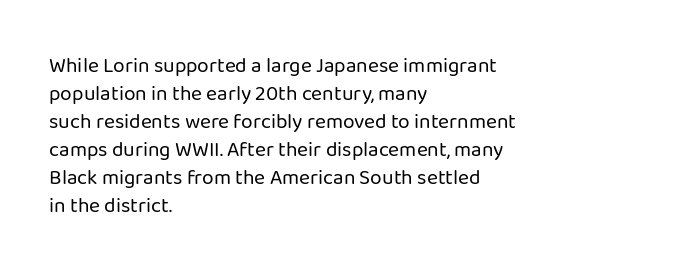
{"italic": "no", "bold": "no", "underline": "no", "align": "left", "line_spacing": "normal", "line_spacing_ratio": 1.33, "letter_spacing": "normal", "letter_spacing_em": 0.0, "glyph_px": 21}
